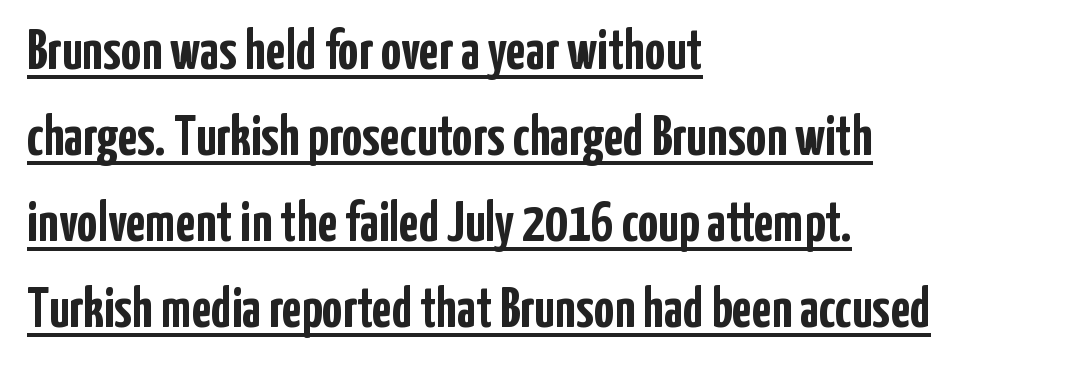
Q: Is the text bold? A: Yes.
Q: Is the text italic (slanted)? A: No, it is upright.
Q: Is the typeface a serif or a sans-serif typeface? A: Sans-serif.
Q: Is the text underlined? A: Yes.
Q: How is the paragraph aligned? A: Left-aligned.
Q: Is the spacing between letters normal or unusually wide? A: Normal.
Q: Is the spacing between lines tight, normal or loose? A: Normal.
Q: Width (condensed, normal, or wide)? A: Condensed.
Q: Stroke contrast? A: Low.
Q: x-height? A: Medium.
Q: Monospaced? A: No.
